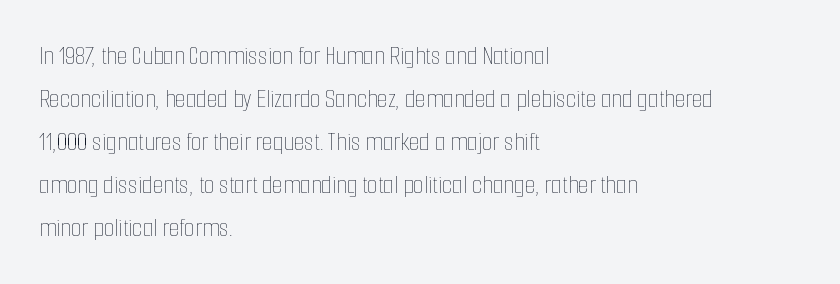
Q: Is the text bold? A: No.
Q: Is the text italic (slanted)? A: No, it is upright.
Q: Is the text underlined? A: No.
Q: How is the paragraph aligned? A: Left-aligned.
Q: Is the spacing between letters normal or unusually wide? A: Normal.
Q: Is the spacing between lines tight, normal or loose? A: Normal.
